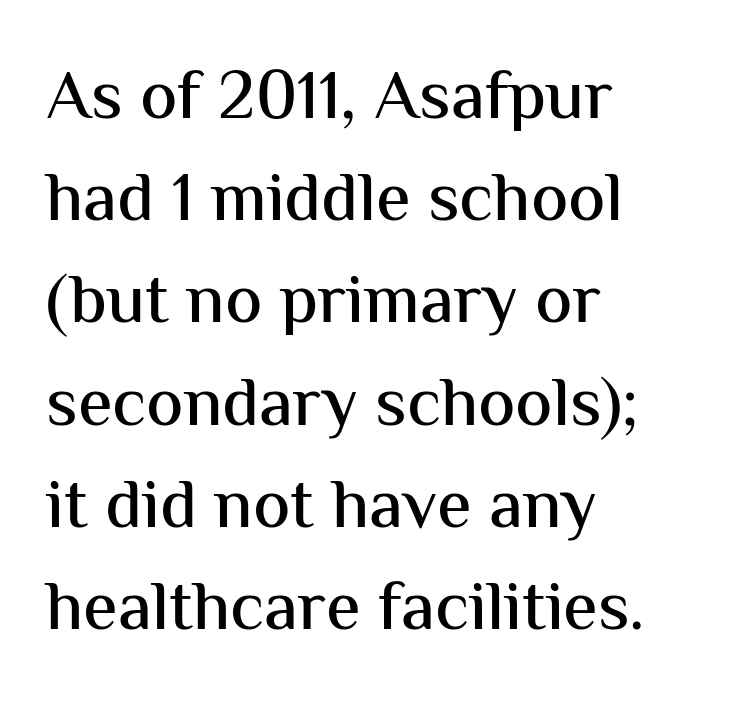
The image shows 70 px sans-serif type, upright; set left-aligned, normal line spacing (1.46x), normal letter spacing, not underlined; medium stroke contrast and a medium x-height.
